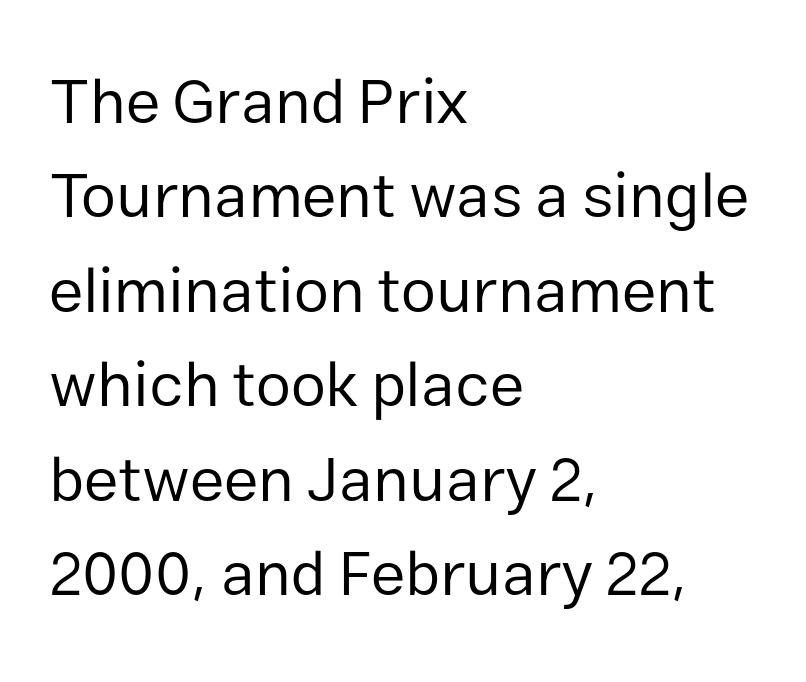
Q: Is the text bold? A: No.
Q: Is the text italic (slanted)? A: No, it is upright.
Q: Is the typeface a serif or a sans-serif typeface? A: Sans-serif.
Q: Is the text underlined? A: No.
Q: How is the paragraph aligned? A: Left-aligned.
Q: Is the spacing between letters normal or unusually wide? A: Normal.
Q: Is the spacing between lines tight, normal or loose? A: Normal.
Q: Width (condensed, normal, or wide)? A: Normal.
Q: Stroke contrast? A: Low.
Q: x-height? A: Medium.
Q: Monospaced? A: No.
